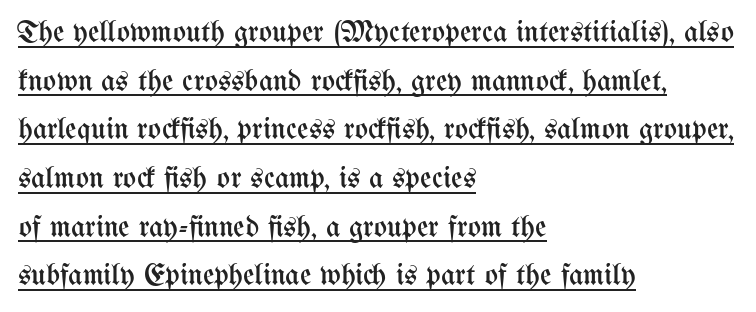
Q: Is the text bold? A: No.
Q: Is the text italic (slanted)? A: No, it is upright.
Q: Is the text underlined? A: Yes.
Q: How is the paragraph aligned? A: Left-aligned.
Q: Is the spacing between letters normal or unusually wide? A: Normal.
Q: Is the spacing between lines tight, normal or loose? A: Normal.
Q: Width (condensed, normal, or wide)? A: Condensed.
Q: Stroke contrast? A: Medium.
Q: x-height? A: Medium.
Q: Monospaced? A: No.
